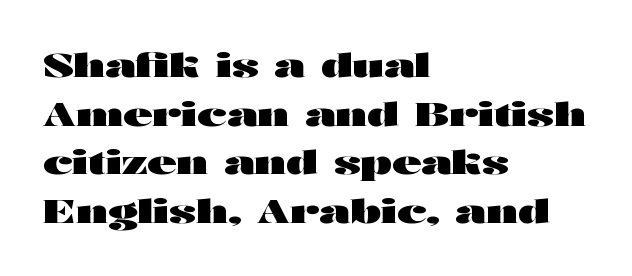
A student would call this left alignment; a typographer would say flush left, rag right. Emphasis by weight is at full strength: bold. One glance says typical: line gaps are just what's usual. Honestly, the letter spacing is just normal — you wouldn't notice it.
